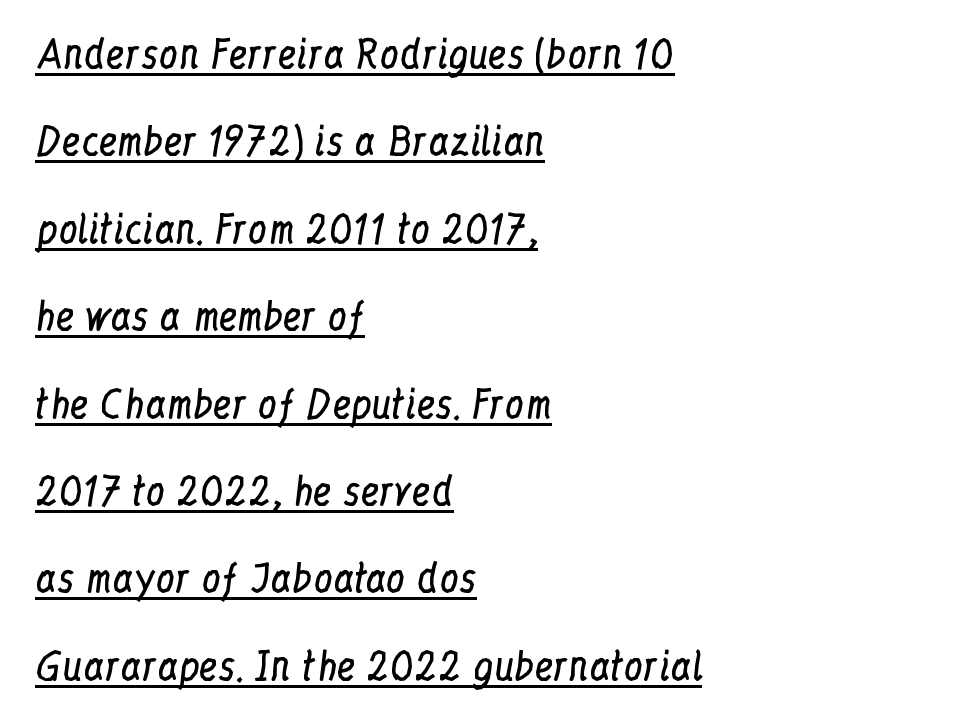
Q: Is the text bold? A: No.
Q: Is the text italic (slanted)? A: Yes.
Q: Is the typeface a serif or a sans-serif typeface? A: Serif.
Q: Is the text underlined? A: Yes.
Q: How is the paragraph aligned? A: Left-aligned.
Q: Is the spacing between letters normal or unusually wide? A: Normal.
Q: Is the spacing between lines tight, normal or loose? A: Loose.
Q: Width (condensed, normal, or wide)? A: Condensed.
Q: Stroke contrast? A: Low.
Q: x-height? A: Medium.
Q: Monospaced? A: No.
